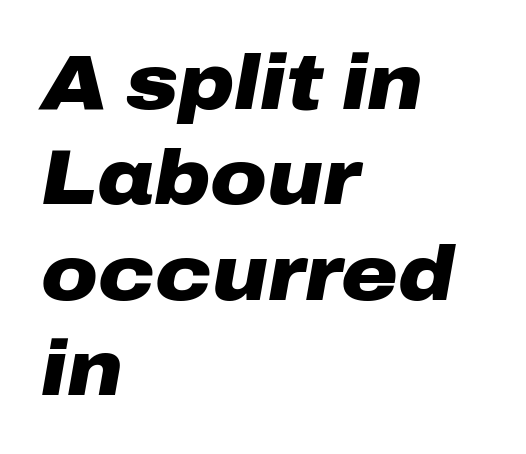
The image shows 77 px heavy, wide type, italic (leaning right); set left-aligned, line spacing 1.24x, normal letter spacing, not underlined; low stroke contrast and a medium x-height.
